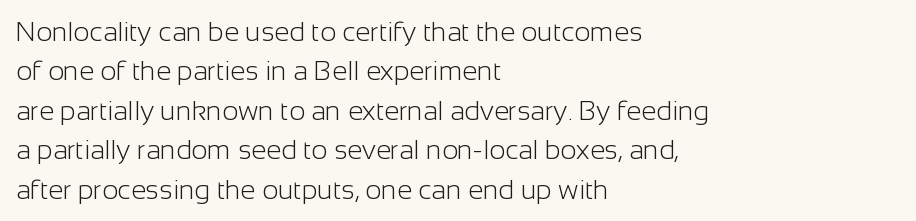
{"italic": "no", "bold": "no", "underline": "no", "align": "left", "line_spacing": "normal", "line_spacing_ratio": 1.46, "letter_spacing": "normal", "letter_spacing_em": 0.0, "glyph_px": 27}
